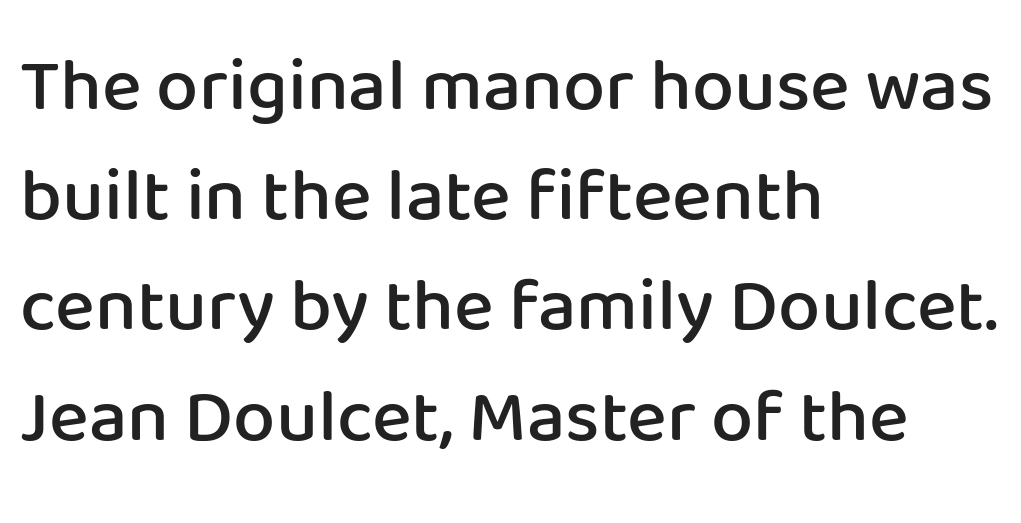
The image shows 75 px semibold sans-serif type, upright; set left-aligned, normal line spacing (1.47x), normal letter spacing, not underlined; low stroke contrast and a medium x-height.
